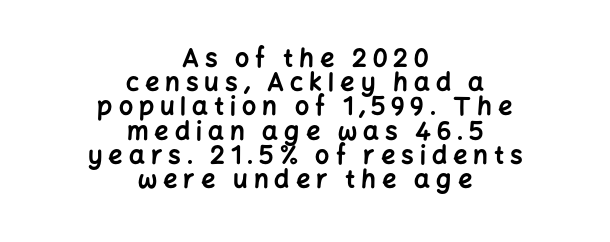
The image shows 25 px bold type, upright; set centered, tight line spacing (0.97x), unusually wide letter spacing (+0.24 em), not underlined.
